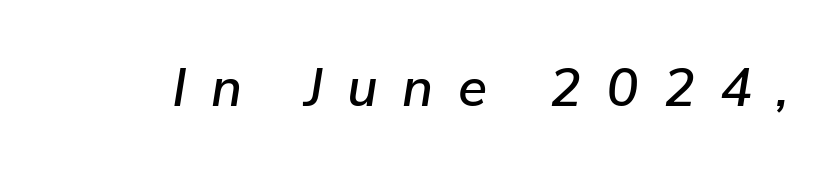
{"italic": "yes", "lean": "right", "slant_degrees": 9, "width": "normal", "stroke_contrast": "low", "x_height": "medium", "monospaced": "no", "underline": "no", "letter_spacing": "wide", "letter_spacing_em": 0.45, "glyph_px": 54}
